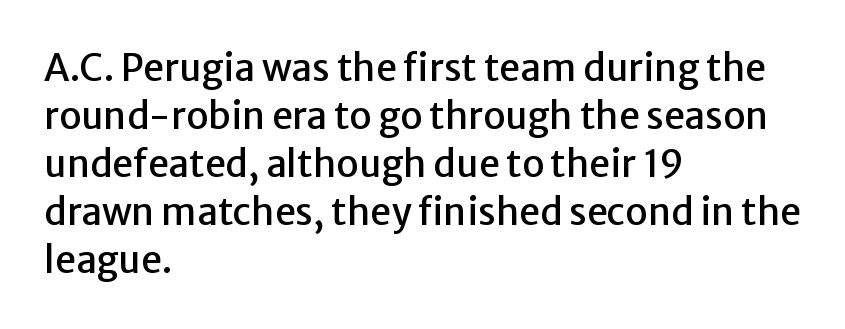
The leading is moderate, giving the passage an even texture. Look at the bottom of the vertical strokes: they stop flat, with no serifs. A roman cut, with each character standing at attention. Here the designer chose a conventional face with non-uniform glyph widths.
